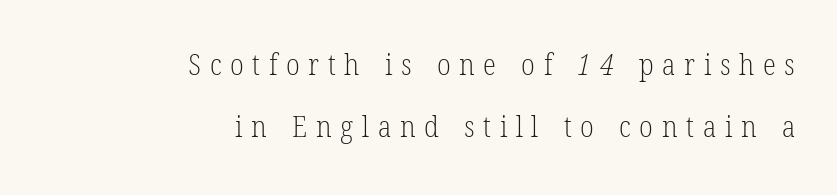
The image shows 30 px light, condensed serif type; set right-aligned, loose line spacing (2.07x), unusually wide letter spacing (+0.29 em), not underlined; low stroke contrast and a medium x-height.
